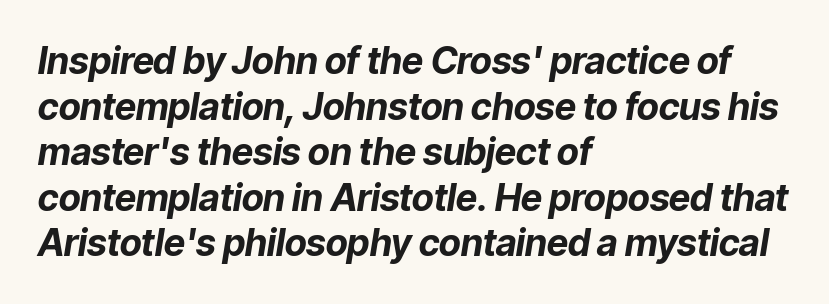
The font's italic variant was chosen for this text. The passage is arranged the way most books set body copy — flush left. Note the varied advance widths — an 'i' is clearly narrower than an 'm'. The foot of each line stays bare and open.
